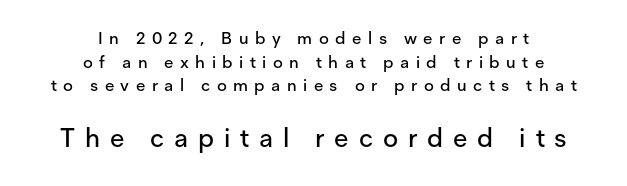
The image shows 26 px text type, upright; set centered, normal line spacing (1.39x), unusually wide letter spacing (+0.38 em), not underlined; the second (bottom) block is 1.53x larger.
